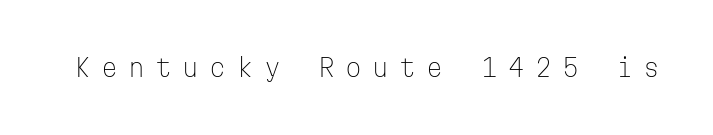
Q: Is the text bold? A: No.
Q: Is the text italic (slanted)? A: No, it is upright.
Q: Is the text underlined? A: No.
Q: Is the spacing between letters normal or unusually wide? A: Unusually wide.
